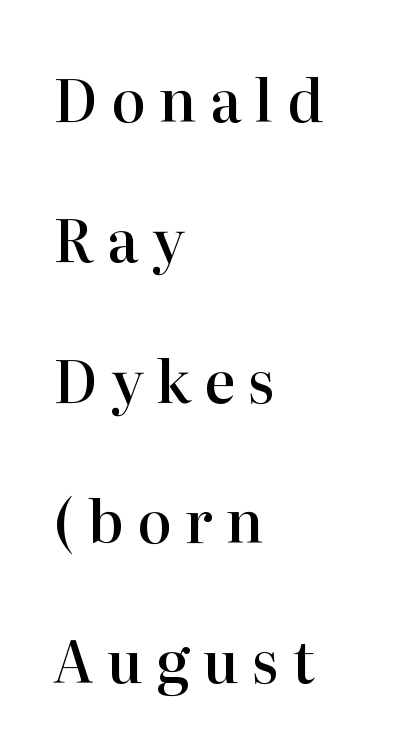
The image shows 58 px semibold serif type, upright; set left-aligned, loose line spacing (2.42x), unusually wide letter spacing (+0.23 em), not underlined; high stroke contrast and a medium x-height.
